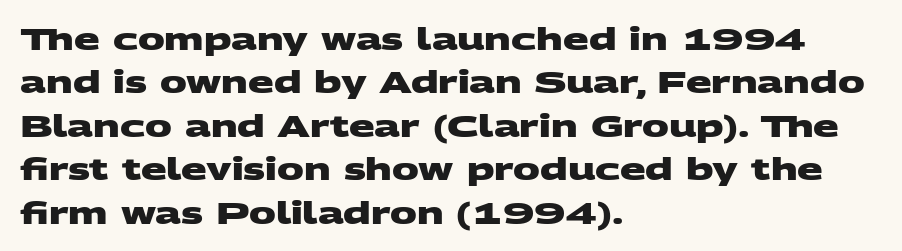
{"serif": "no", "bold": "yes", "weight": "heavy", "width": "wide", "stroke_contrast": "medium", "x_height": "large", "monospaced": "no", "underline": "no", "align": "left", "line_spacing": "normal", "line_spacing_ratio": 1.45, "letter_spacing": "normal", "letter_spacing_em": 0.0, "glyph_px": 30}
